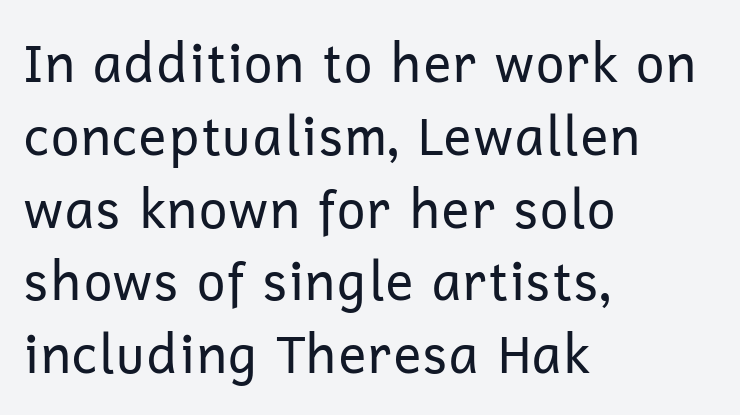
{"serif": "no", "italic": "no", "bold": "no", "weight": "regular", "width": "normal", "stroke_contrast": "low", "x_height": "medium", "monospaced": "no", "underline": "no", "align": "left", "line_spacing": "normal", "line_spacing_ratio": 1.4, "letter_spacing": "normal", "letter_spacing_em": 0.0, "glyph_px": 52}
